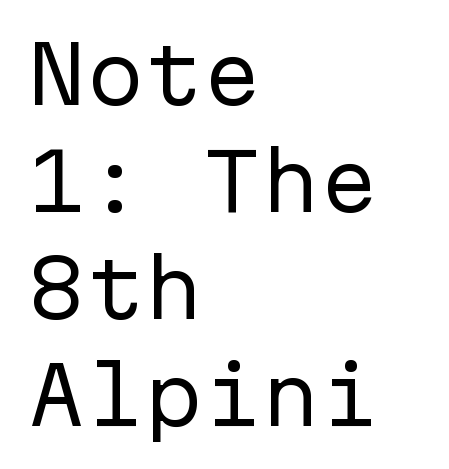
The image shows 78 px regular-weight sans-serif type, upright, monospaced; set left-aligned, normal line spacing (1.37x), normal letter spacing, not underlined; low stroke contrast and a medium x-height.
